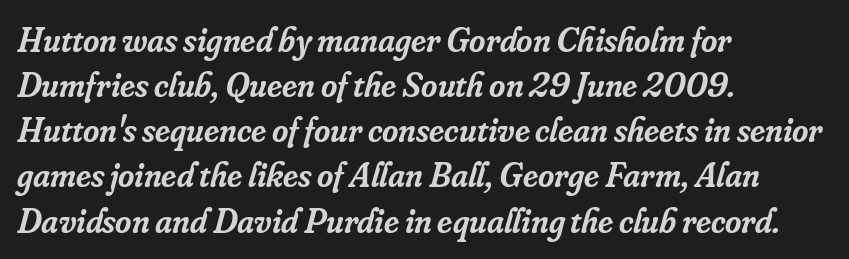
Q: Is the text bold? A: Semi-bold.
Q: Is the text italic (slanted)? A: Yes, it leans right by about 16 degrees.
Q: Is the typeface a serif or a sans-serif typeface? A: Serif.
Q: Is the text underlined? A: No.
Q: How is the paragraph aligned? A: Left-aligned.
Q: Is the spacing between letters normal or unusually wide? A: Normal.
Q: Is the spacing between lines tight, normal or loose? A: Normal.
Q: Width (condensed, normal, or wide)? A: Normal.
Q: Stroke contrast? A: Low.
Q: x-height? A: Small.
Q: Monospaced? A: No.
